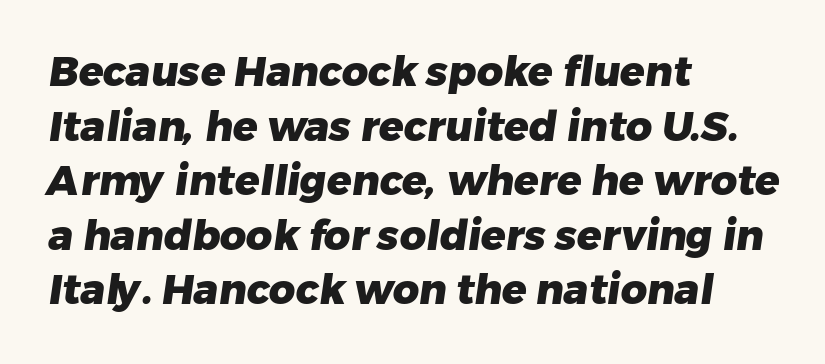
The image shows 41 px heavy sans-serif type; set left-aligned, normal line spacing (1.33x), normal letter spacing, not underlined; low stroke contrast and a medium x-height.
